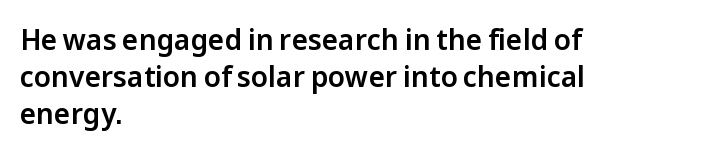
{"serif": "no", "italic": "no", "width": "normal", "stroke_contrast": "low", "x_height": "medium", "monospaced": "no", "underline": "no", "align": "left", "line_spacing": "normal", "line_spacing_ratio": 1.32, "letter_spacing": "normal", "letter_spacing_em": 0.0, "glyph_px": 28}
